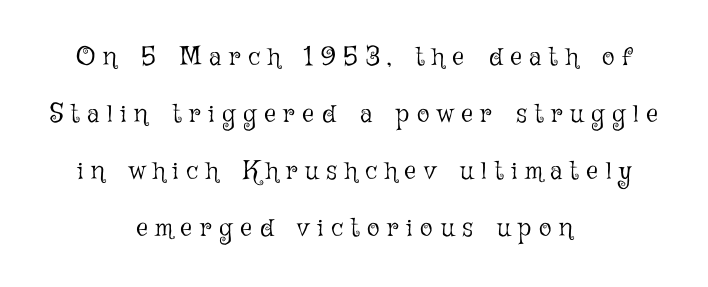
The image shows 26 px text type, upright; set centered, loose line spacing (2.19x), unusually wide letter spacing (+0.3 em), not underlined.
